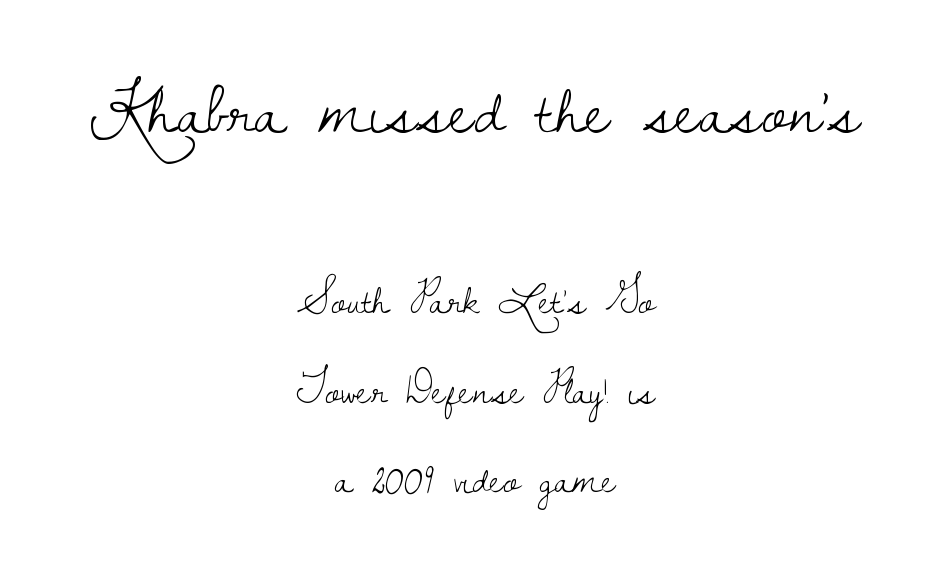
{"serif": "yes", "bold": "no", "weight": "light", "width": "normal", "stroke_contrast": "low", "x_height": "small", "monospaced": "no", "underline": "no", "align": "center", "line_spacing": "loose", "line_spacing_ratio": 2.09, "letter_spacing": "normal", "letter_spacing_em": 0.0, "larger_block": "first", "size_ratio": 1.74, "glyph_px": 75}
